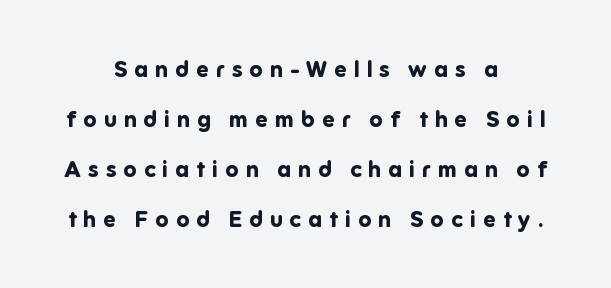
These lines were composed using upright roman letters. Typographic density is high because the face is bold. A typesetter would call this heavily tracked-out type. The space beneath each line is pristine and unruled.
